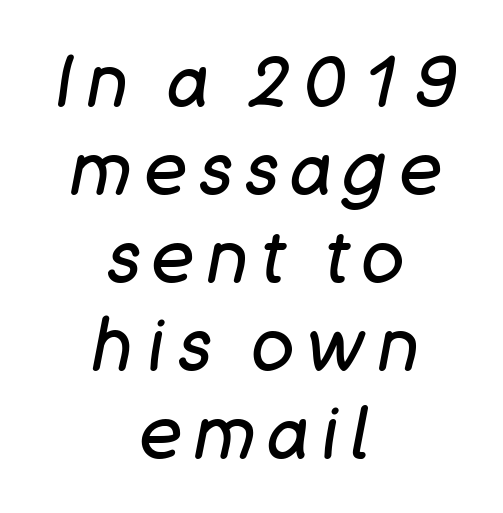
Counters stay open thanks to moderate or lighter strokes. The specimen reads as italic at a glance. Honestly, there is no underline to notice here at all. A centered setting, common on invitations and titles, is used for this passage. The face used here is proportionally spaced, like ordinary book or web type.
